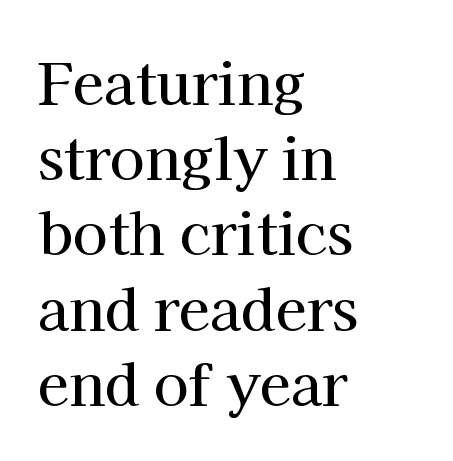
Evenly set lines give the paragraph a standard silhouette. Honestly, the letter spacing is just normal — you wouldn't notice it. This is roman type, the default non-slanted kind. The passage shown is not underscored anywhere. If you drew a ruler down the left edge, every line would touch it. Look at the bottom of the vertical strokes: they flare into serifs here.
